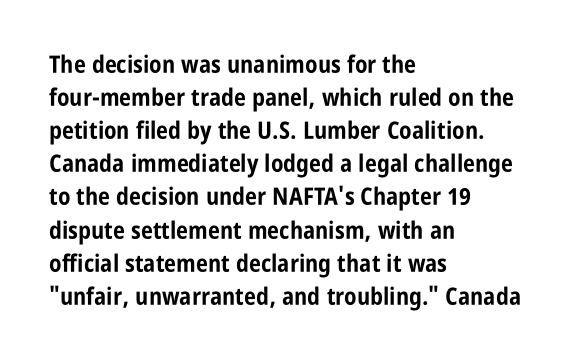
Q: Is the text bold? A: Yes.
Q: Is the text italic (slanted)? A: No, it is upright.
Q: Is the text underlined? A: No.
Q: How is the paragraph aligned? A: Left-aligned.
Q: Is the spacing between letters normal or unusually wide? A: Normal.
Q: Is the spacing between lines tight, normal or loose? A: Normal.
